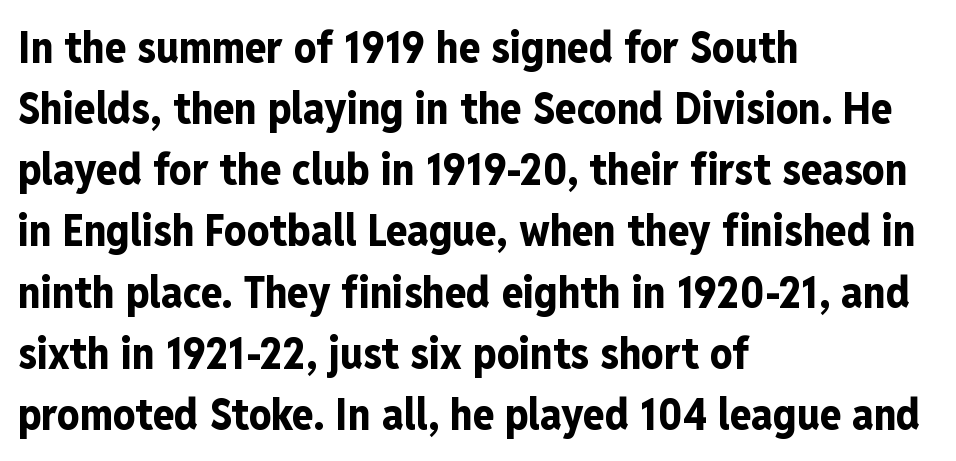
{"serif": "no", "italic": "no", "bold": "yes", "weight": "bold", "width": "condensed", "stroke_contrast": "low", "x_height": "medium", "monospaced": "no", "underline": "no", "align": "left", "line_spacing": "normal", "line_spacing_ratio": 1.39, "letter_spacing": "normal", "letter_spacing_em": 0.0, "glyph_px": 44}
